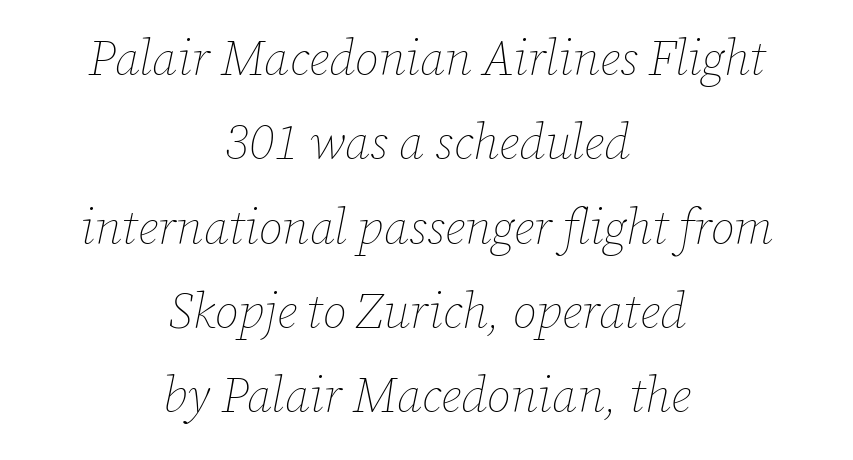
{"italic": "yes", "lean": "right", "slant_degrees": 12, "bold": "no", "weight": "thin", "width": "normal", "stroke_contrast": "low", "x_height": "medium", "monospaced": "no", "underline": "no", "align": "center", "line_spacing_ratio": 1.72, "letter_spacing": "normal", "letter_spacing_em": 0.0, "glyph_px": 49}
